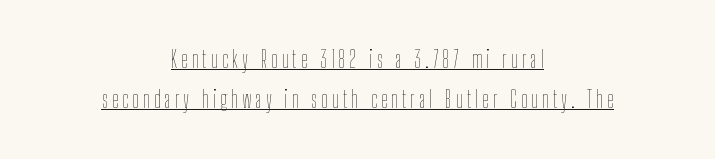
Q: Is the text bold? A: No.
Q: Is the text italic (slanted)? A: No, it is upright.
Q: Is the text underlined? A: Yes.
Q: How is the paragraph aligned? A: Centered.
